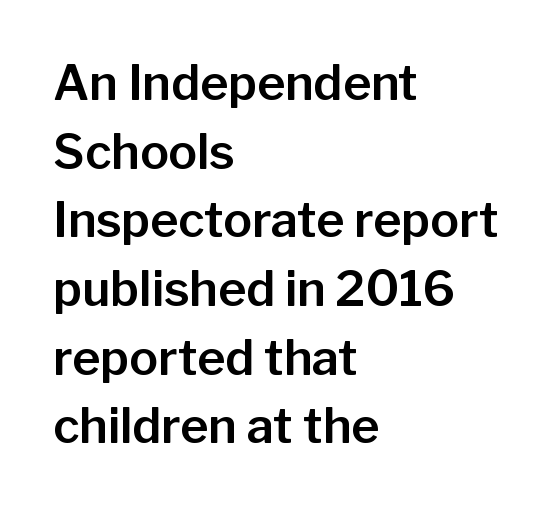
The image shows 48 px sans-serif type, upright; set left-aligned, normal line spacing (1.43x), normal letter spacing, not underlined; low stroke contrast and a medium x-height.
